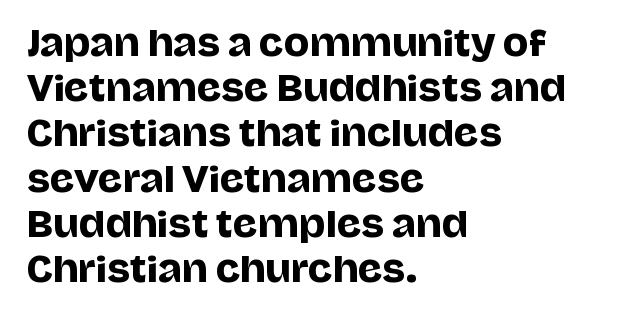
This rendering employs a face without finishing strokes, i.e., a sans-serif. When letters stand straight like this, we call the style roman or upright. This rendering uses left alignment, leaving the right contour irregular. The area under the type is left untouched.
